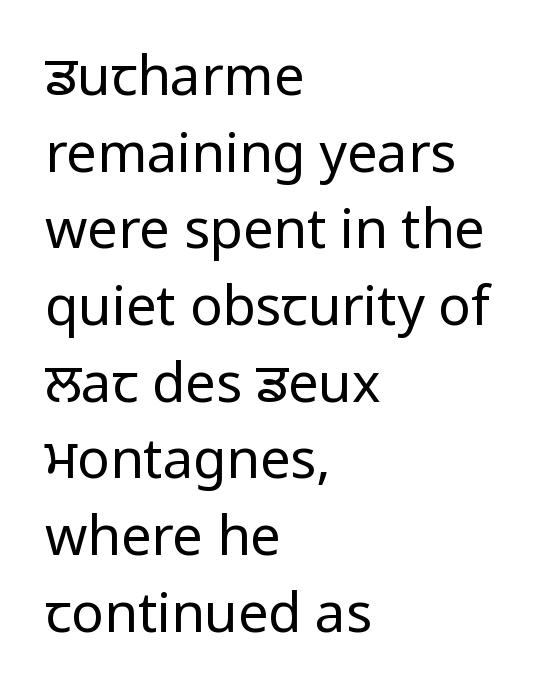
Q: Is the text bold? A: No.
Q: Is the text italic (slanted)? A: No, it is upright.
Q: Is the typeface a serif or a sans-serif typeface? A: Sans-serif.
Q: Is the text underlined? A: No.
Q: How is the paragraph aligned? A: Left-aligned.
Q: Is the spacing between letters normal or unusually wide? A: Normal.
Q: Is the spacing between lines tight, normal or loose? A: Normal.
Q: Width (condensed, normal, or wide)? A: Normal.
Q: Stroke contrast? A: Low.
Q: x-height? A: Medium.
Q: Monospaced? A: No.
